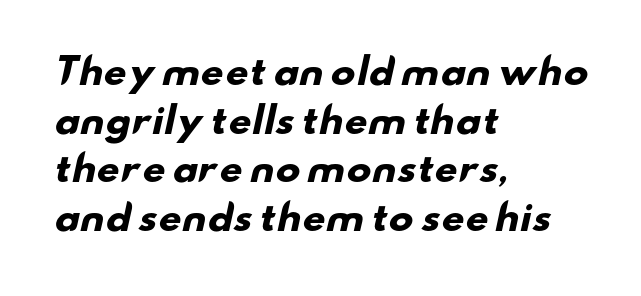
Q: Is the text bold? A: Yes.
Q: Is the typeface a serif or a sans-serif typeface? A: Sans-serif.
Q: Is the text underlined? A: No.
Q: How is the paragraph aligned? A: Left-aligned.
Q: Is the spacing between letters normal or unusually wide? A: Normal.
Q: Is the spacing between lines tight, normal or loose? A: Normal.
Q: Width (condensed, normal, or wide)? A: Wide.
Q: Stroke contrast? A: Low.
Q: x-height? A: Small.
Q: Monospaced? A: No.
